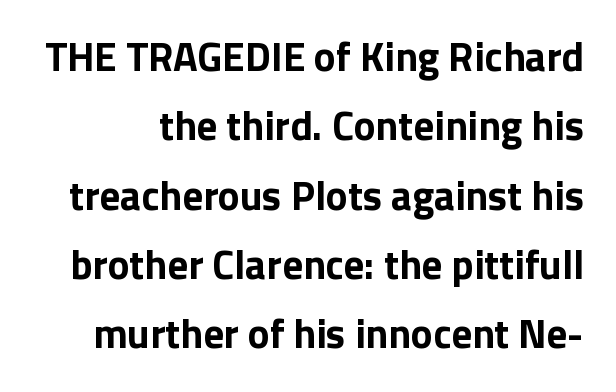
The image shows 41 px bold sans-serif type, upright; set normal line spacing (1.69x), normal letter spacing, not underlined; low stroke contrast and a medium x-height.
